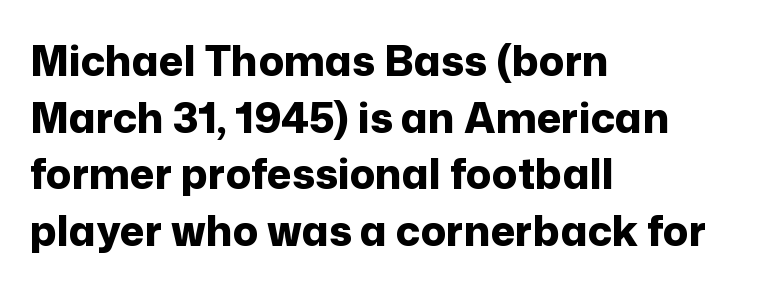
{"serif": "no", "italic": "no", "bold": "yes", "weight": "bold", "width": "normal", "stroke_contrast": "low", "x_height": "medium", "monospaced": "no", "underline": "no", "align": "left", "line_spacing": "normal", "line_spacing_ratio": 1.35, "letter_spacing": "normal", "letter_spacing_em": 0.0, "glyph_px": 42}
